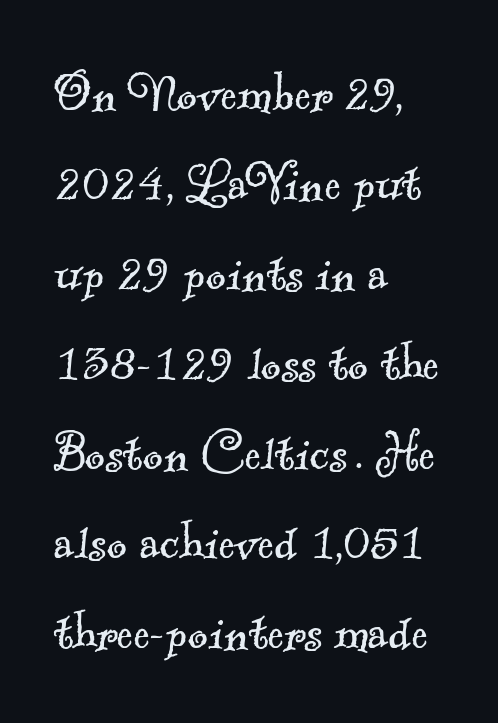
The image shows 62 px light serif type; set left-aligned, normal line spacing (1.45x), normal letter spacing, not underlined; a small x-height.
